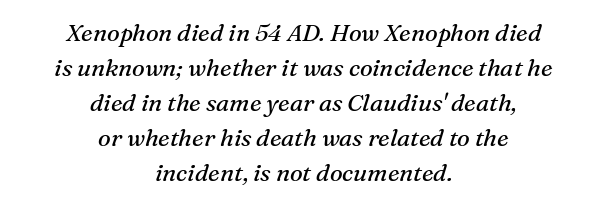
Q: Is the text bold? A: No.
Q: Is the text italic (slanted)? A: Yes, it leans right by about 16 degrees.
Q: Is the text underlined? A: No.
Q: How is the paragraph aligned? A: Centered.
Q: Is the spacing between letters normal or unusually wide? A: Normal.
Q: Is the spacing between lines tight, normal or loose? A: Normal.
